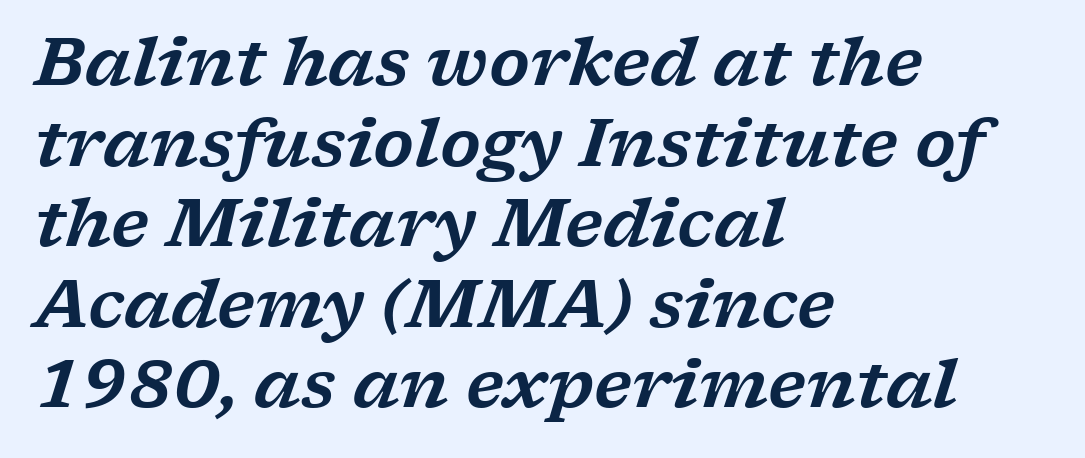
The specimen omits any rule beneath the text block's lines. Note the varied advance widths — an 'i' is clearly narrower than an 'm'. Observe the serifs anchoring each vertical stroke in this sample. Visually the block forms a straight wall on the left and a jagged coastline on the right. The letterforms sit shoulder to shoulder at normal distance. Quick note: italic.
